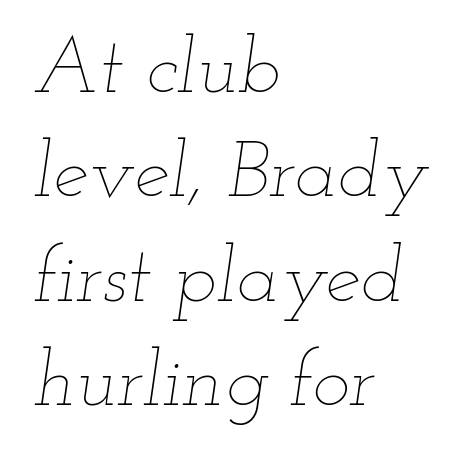
{"italic": "yes", "lean": "right", "slant_degrees": 12, "bold": "no", "weight": "thin", "width": "wide", "stroke_contrast": "low", "x_height": "small", "monospaced": "no", "underline": "no", "align": "left", "line_spacing": "normal", "line_spacing_ratio": 1.32, "letter_spacing": "normal", "letter_spacing_em": 0.0, "glyph_px": 79}
